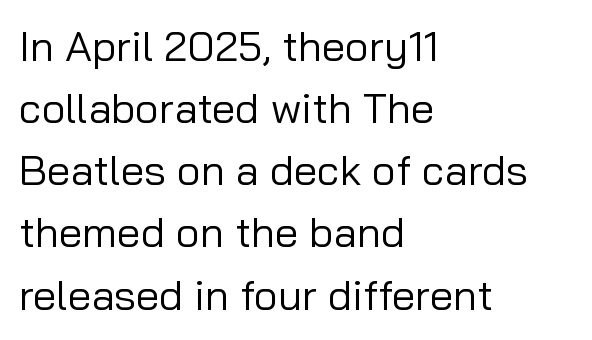
The image shows 42 px regular-weight sans-serif type, upright; set left-aligned, normal line spacing (1.48x), normal letter spacing, not underlined; low stroke contrast and a medium x-height.
